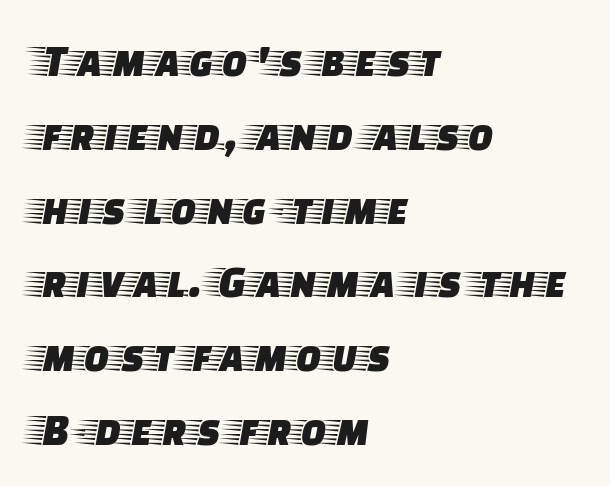
The image shows 47 px wide serif type; set left-aligned, normal line spacing (1.57x), normal letter spacing, not underlined; low stroke contrast and a large x-height.
